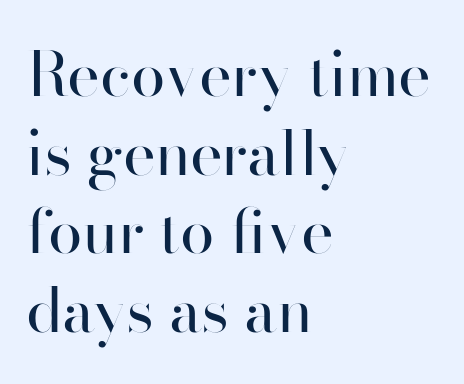
The block of text has a typical density, with ordinary space between rows. Does extra space separate the letters? No, they use regular spacing. One-word summary of the alignment: left. Does the type have serifs? No, each stem ends abruptly. Just letters on the line, the space beneath them empty.
